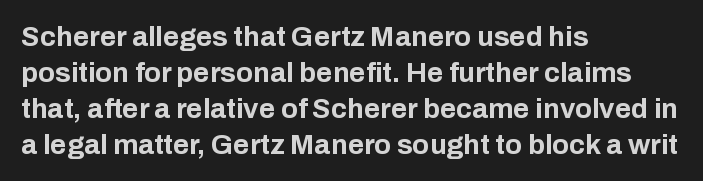
The image shows 28 px bold sans-serif type, upright; set left-aligned, normal line spacing (1.28x), normal letter spacing, not underlined; low stroke contrast and a medium x-height.
